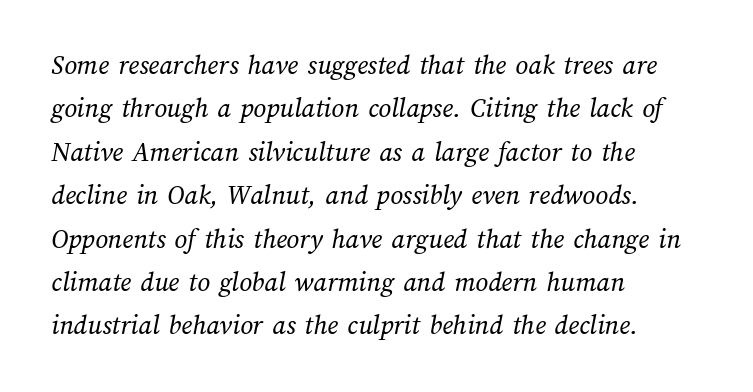
Compared with a centered layout, this one pins lines to the left instead. Rows of type keep a routine distance in the vertical direction. A bare baseline throughout the passage. Here the designer chose a conventional face with non-uniform glyph widths.
